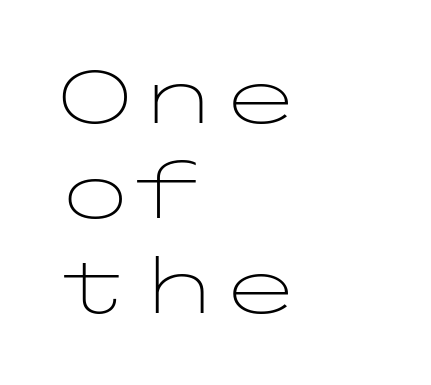
When letters stand straight like this, we call the style roman or upright. In terms of letterform style, serifs are entirely absent. Left-aligned paragraph, ragged on the right. Default kerning and tracking; the words read as compact shapes. The weight would be labelled regular, book, light, or lighter still.
